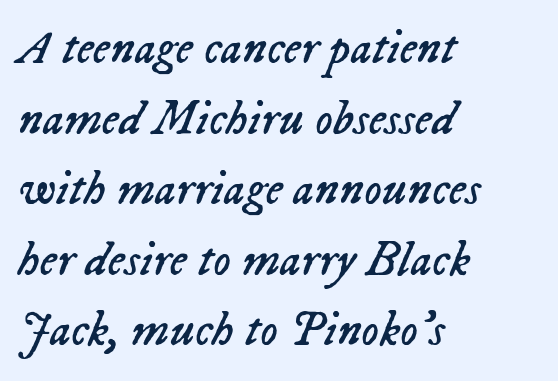
Q: Is the text bold? A: No.
Q: Is the text italic (slanted)? A: Yes, it leans right by about 23 degrees.
Q: Is the text underlined? A: No.
Q: How is the paragraph aligned? A: Left-aligned.
Q: Is the spacing between letters normal or unusually wide? A: Normal.
Q: Is the spacing between lines tight, normal or loose? A: Normal.
Q: Width (condensed, normal, or wide)? A: Normal.
Q: Stroke contrast? A: Low.
Q: x-height? A: Medium.
Q: Monospaced? A: No.
